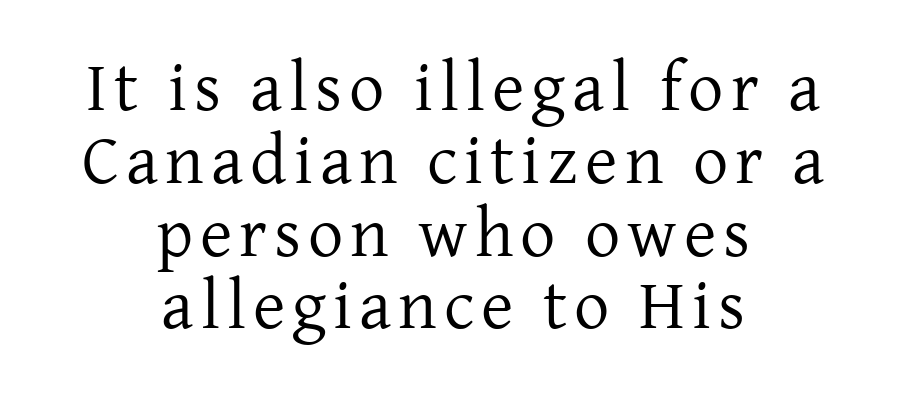
Q: Is the text bold? A: No.
Q: Is the text italic (slanted)? A: No, it is upright.
Q: Is the typeface a serif or a sans-serif typeface? A: Serif.
Q: Is the text underlined? A: No.
Q: How is the paragraph aligned? A: Centered.
Q: Is the spacing between lines tight, normal or loose? A: Tight.
Q: Width (condensed, normal, or wide)? A: Normal.
Q: Stroke contrast? A: Low.
Q: x-height? A: Medium.
Q: Monospaced? A: No.
